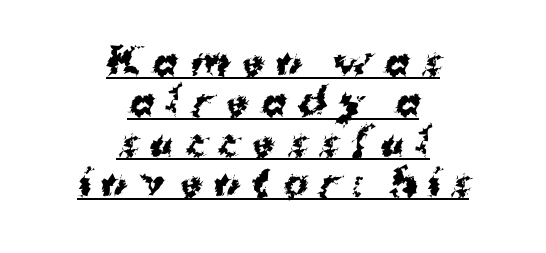
The face used here is proportionally spaced, like ordinary book or web type. Thick stems and heavy bowls — unmistakably bold. The rendering inserts visible extra space after every character. The passage is arranged like a title page — every line centered. Baseline-to-baseline distance is barely more than the letter height. In designer terms, the underline attribute is active on this setting.
